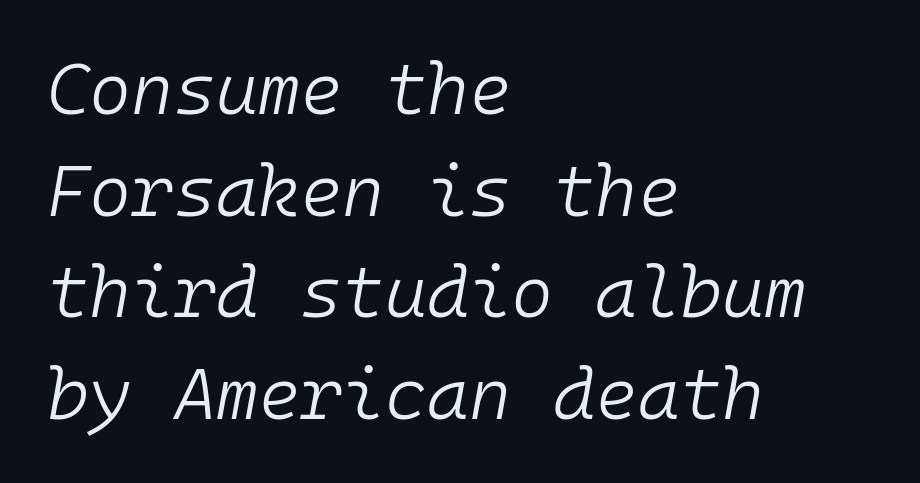
Q: Is the text bold? A: No.
Q: Is the text italic (slanted)? A: Yes, it leans right by about 10 degrees.
Q: Is the text underlined? A: No.
Q: How is the paragraph aligned? A: Left-aligned.
Q: Is the spacing between letters normal or unusually wide? A: Normal.
Q: Is the spacing between lines tight, normal or loose? A: Normal.
Q: Width (condensed, normal, or wide)? A: Normal.
Q: Stroke contrast? A: Low.
Q: x-height? A: Medium.
Q: Monospaced? A: Yes.
